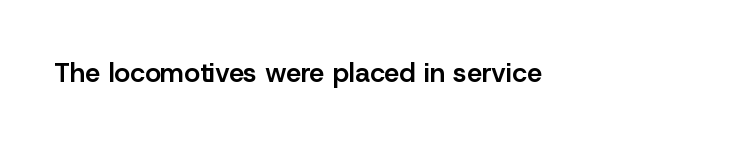
Honestly, the letter spacing is just normal — you wouldn't notice it. Only glyphs here, with clear space below each row. The typography opts for an upright posture over an oblique one. Set as a demibold, roughly 600 on the weight scale.
